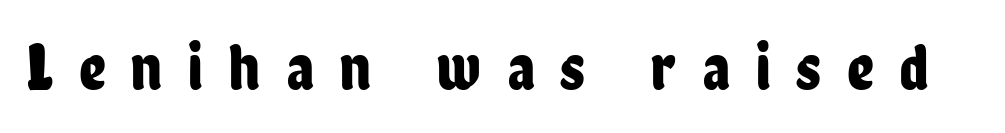
The image shows 66 px condensed sans-serif type, upright; set unusually wide letter spacing (+0.39 em), not underlined; low stroke contrast and a medium x-height.
